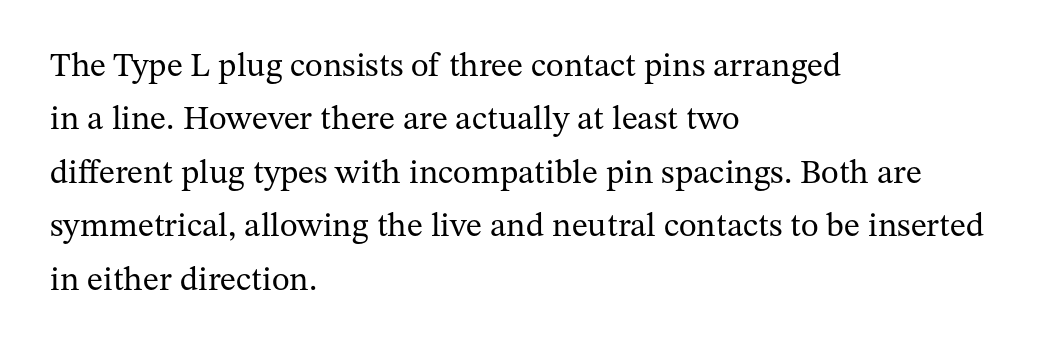
{"serif": "yes", "italic": "no", "bold": "no", "weight": "regular", "width": "normal", "stroke_contrast": "medium", "x_height": "medium", "monospaced": "no", "underline": "no", "align": "left", "line_spacing": "normal", "line_spacing_ratio": 1.57, "letter_spacing": "normal", "letter_spacing_em": 0.0, "glyph_px": 34}
